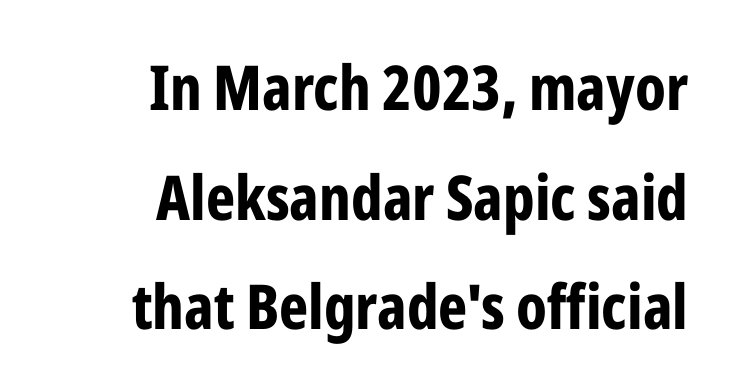
Q: Is the text bold? A: Yes.
Q: Is the text italic (slanted)? A: No, it is upright.
Q: Is the typeface a serif or a sans-serif typeface? A: Sans-serif.
Q: Is the text underlined? A: No.
Q: How is the paragraph aligned? A: Right-aligned.
Q: Is the spacing between letters normal or unusually wide? A: Normal.
Q: Width (condensed, normal, or wide)? A: Condensed.
Q: Stroke contrast? A: Low.
Q: x-height? A: Medium.
Q: Monospaced? A: No.
